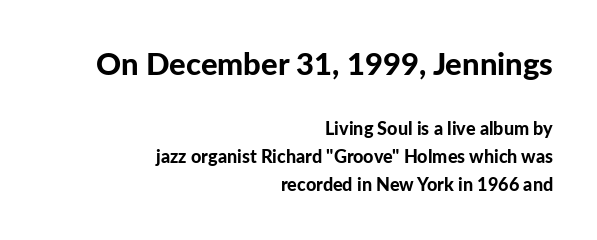
{"serif": "no", "italic": "no", "bold": "yes", "weight": "bold", "width": "normal", "stroke_contrast": "low", "x_height": "medium", "monospaced": "no", "underline": "no", "align": "right", "line_spacing": "normal", "line_spacing_ratio": 1.56, "letter_spacing": "normal", "letter_spacing_em": 0.0, "larger_block": "first", "size_ratio": 1.72, "glyph_px": 31}
